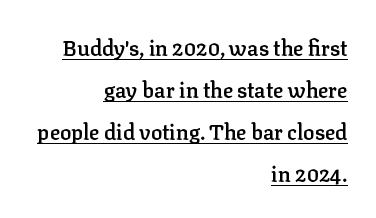
{"italic": "no", "bold": "semi", "underline": "yes", "align": "right", "line_spacing": "loose", "line_spacing_ratio": 2.0, "letter_spacing": "normal", "letter_spacing_em": 0.0, "glyph_px": 21}
